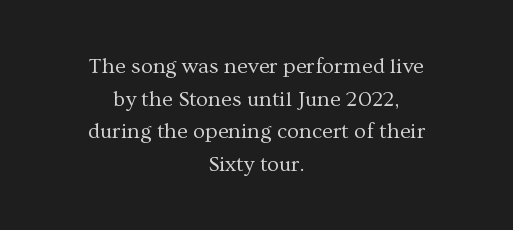
Q: Is the text bold? A: No.
Q: Is the text italic (slanted)? A: No, it is upright.
Q: Is the text underlined? A: No.
Q: How is the paragraph aligned? A: Centered.
Q: Is the spacing between letters normal or unusually wide? A: Normal.
Q: Is the spacing between lines tight, normal or loose? A: Normal.
